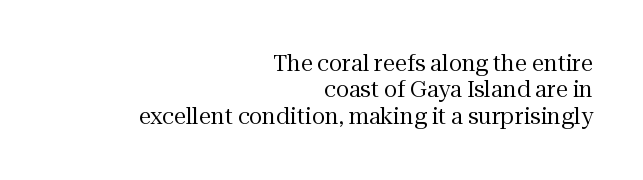
Summary of weight: not heavy and not bold. You can tell it's not italic because the verticals are truly vertical. The face used here is rendered with its standard letterfit. Notice how the passage keeps a crisp vertical edge on the right only. Descenders are the only things crossing below the line.
